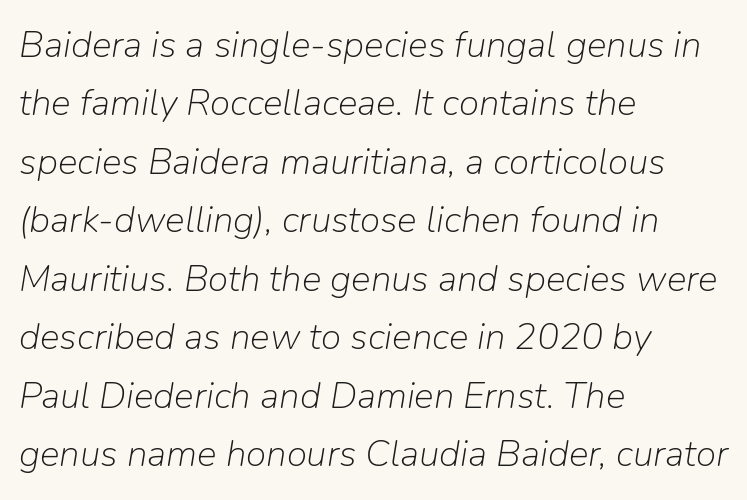
The image shows 37 px light type, italic (leaning right); set left-aligned, normal line spacing (1.58x), normal letter spacing, not underlined; low stroke contrast and a medium x-height.
